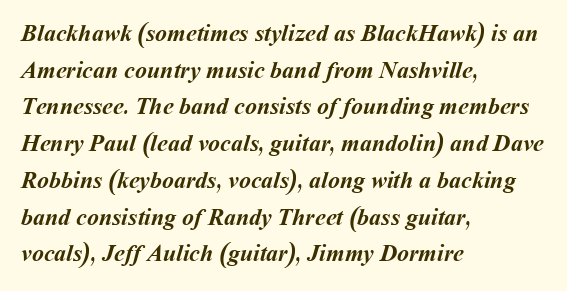
The image shows 24 px bold type; set left-aligned, normal line spacing (1.53x), normal letter spacing, not underlined.
